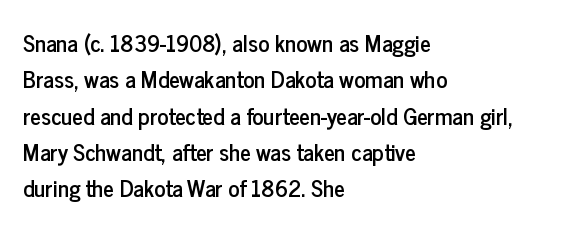
{"italic": "no", "underline": "no", "align": "left", "line_spacing": "normal", "line_spacing_ratio": 1.58, "letter_spacing": "normal", "letter_spacing_em": 0.0, "glyph_px": 23}
